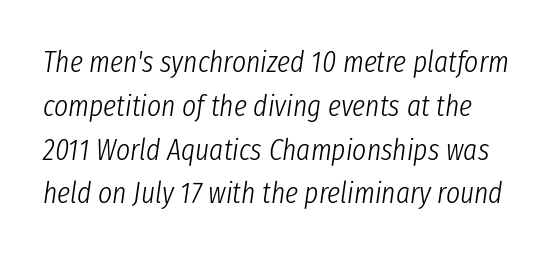
Q: Is the text bold? A: No.
Q: Is the text italic (slanted)? A: Yes, it leans right by about 8 degrees.
Q: Is the text underlined? A: No.
Q: Is the spacing between letters normal or unusually wide? A: Normal.
Q: Is the spacing between lines tight, normal or loose? A: Normal.
Q: Width (condensed, normal, or wide)? A: Condensed.
Q: Stroke contrast? A: Low.
Q: x-height? A: Medium.
Q: Monospaced? A: No.
